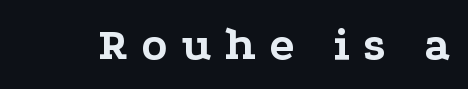
{"serif": "yes", "italic": "no", "bold": "yes", "weight": "bold", "width": "wide", "stroke_contrast": "low", "x_height": "medium", "monospaced": "no", "underline": "no", "letter_spacing": "wide", "letter_spacing_em": 0.29, "glyph_px": 47}
